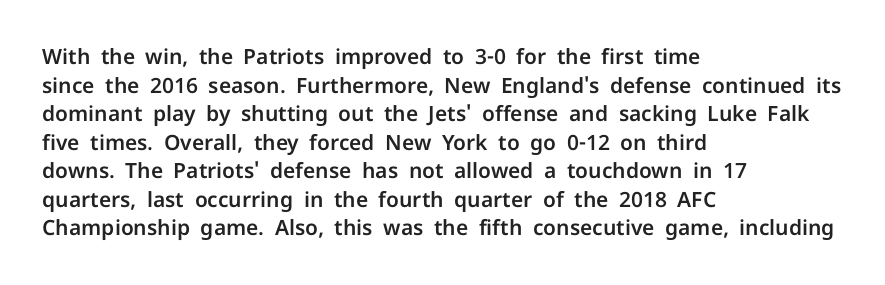
The rendering keeps characters at their native spacing. Does the lettering tilt? It doesn't — this is upright. Descender tails drop into unmarked territory. The lines sit at an ordinary, default distance from one another. One-word summary of the alignment: left.
